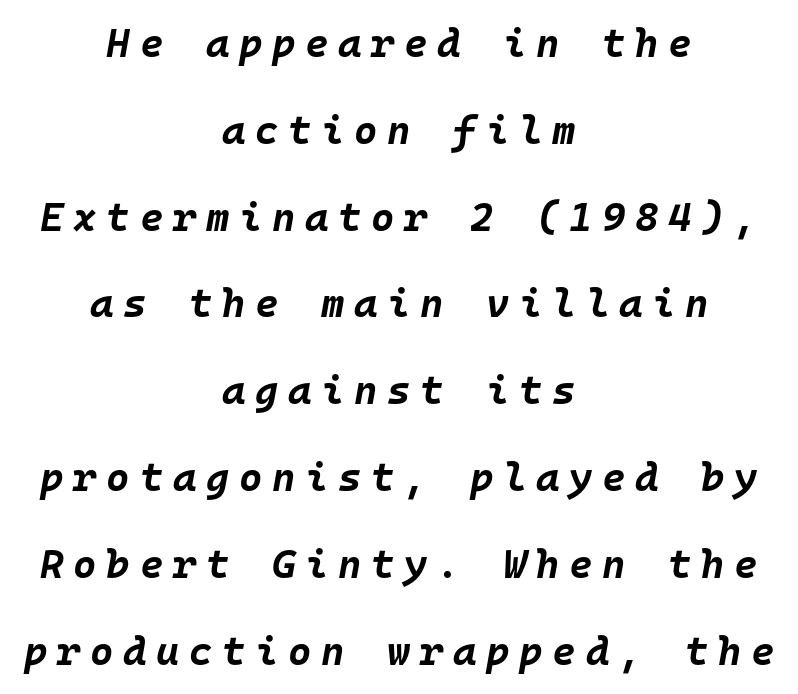
{"italic": "yes", "lean": "right", "slant_degrees": 10, "bold": "yes", "weight": "bold", "width": "normal", "stroke_contrast": "low", "x_height": "large", "monospaced": "yes", "underline": "no", "align": "center", "line_spacing": "loose", "line_spacing_ratio": 2.17, "letter_spacing": "wide", "letter_spacing_em": 0.24, "glyph_px": 40}
